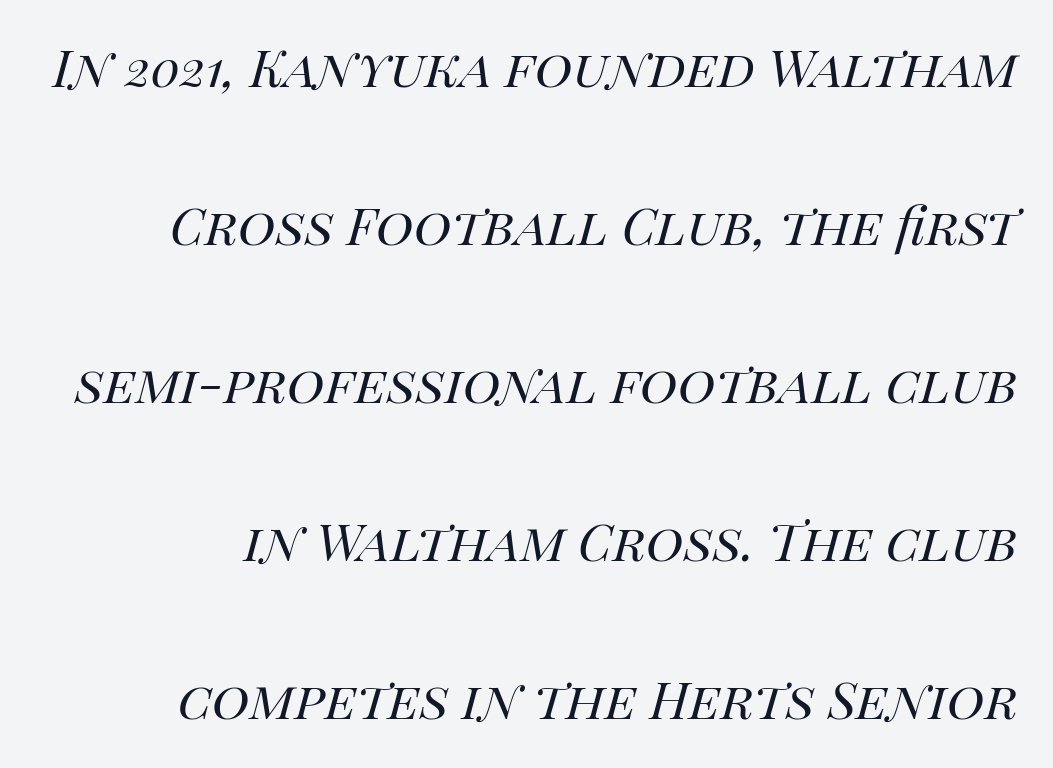
Counters stay open thanks to moderate or lighter strokes. Is this a fixed-width face? No — the glyphs have proportional, varying widths. Interline gaps are noticeably wide in this sample. An italicized treatment has been applied to the whole sample. Here the glyphs are tracked normally, forming tight word shapes.
